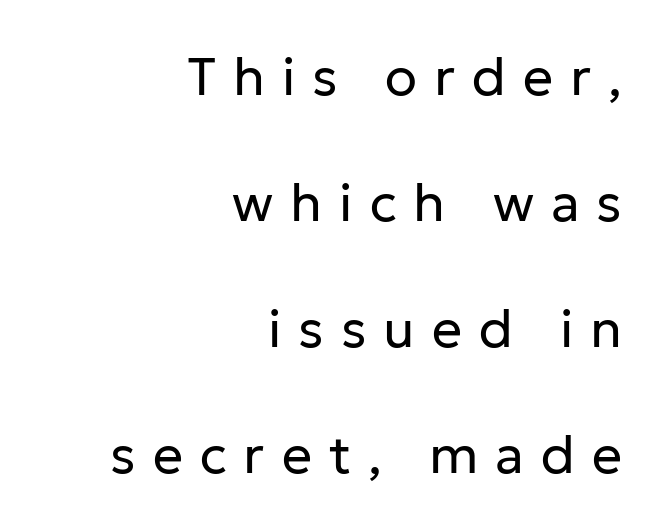
Descenders are the only things crossing below the line. In terms of letterspacing, this is a distinctly airy, spread setting. Nope, not italic — everything's standing straight. You could not count columns in this text — the font is proportionally spaced.
